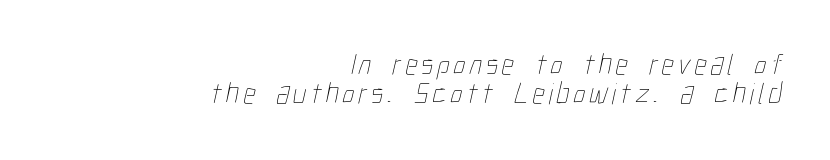
Stroke mass is kept to a normal reading level or below. Which margin do the lines hug? The right one — the left edge is uneven. Check the space under the baseline: it is left empty. Each letter keeps its own natural width here, so spacing adapts to shape.
